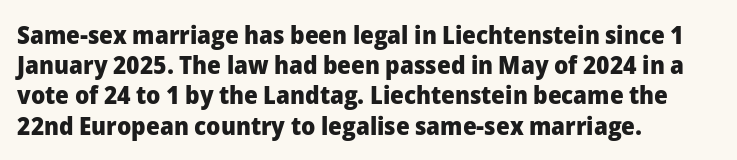
{"italic": "no", "bold": "yes", "underline": "no", "align": "left", "line_spacing_ratio": 1.21, "letter_spacing": "normal", "letter_spacing_em": 0.0, "glyph_px": 25}
